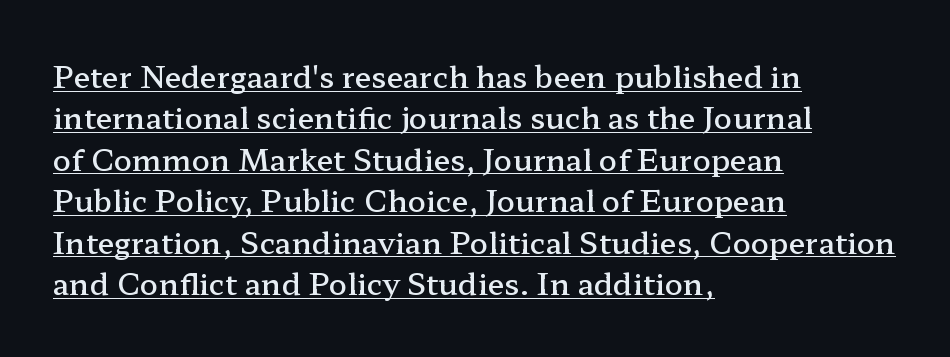
The image shows 30 px semibold, wide serif type, upright; set left-aligned, normal line spacing (1.38x), normal letter spacing, underlined; low stroke contrast and a medium x-height.
